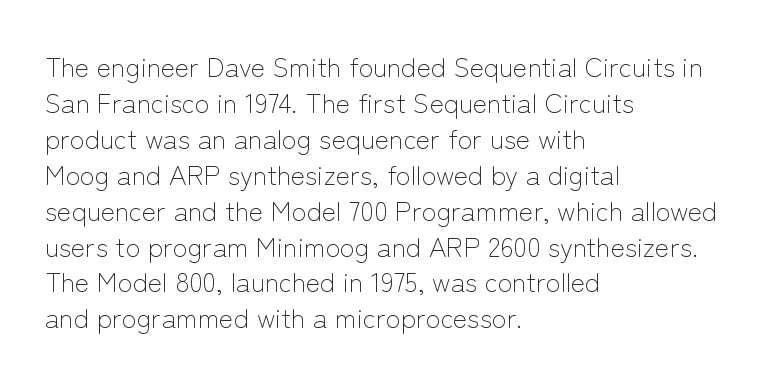
Q: Is the text bold? A: No.
Q: Is the text italic (slanted)? A: No, it is upright.
Q: Is the text underlined? A: No.
Q: How is the paragraph aligned? A: Left-aligned.
Q: Is the spacing between letters normal or unusually wide? A: Normal.
Q: Is the spacing between lines tight, normal or loose? A: Normal.
